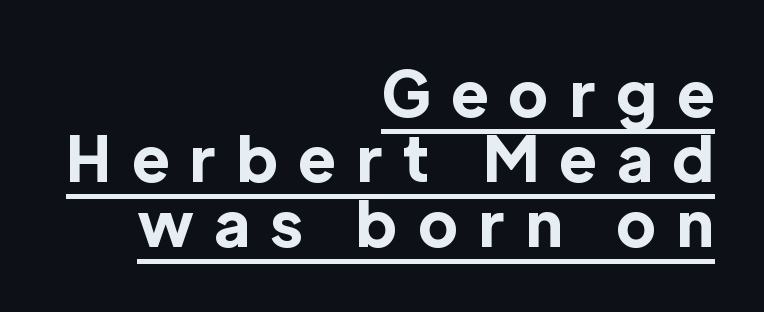
The image shows 62 px bold sans-serif type, upright; set right-aligned, tight line spacing (1.05x), unusually wide letter spacing (+0.35 em), underlined; a medium x-height.
